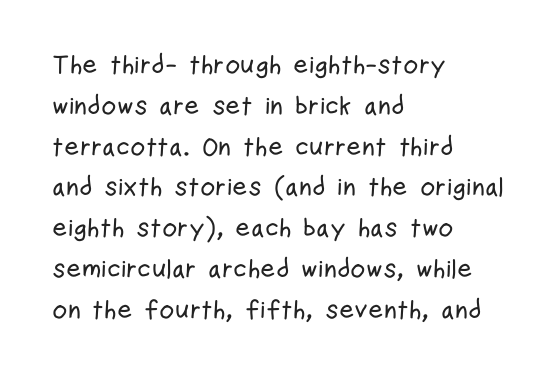
{"italic": "no", "underline": "no", "align": "left", "line_spacing": "normal", "line_spacing_ratio": 1.57, "letter_spacing": "normal", "letter_spacing_em": 0.0, "glyph_px": 26}
